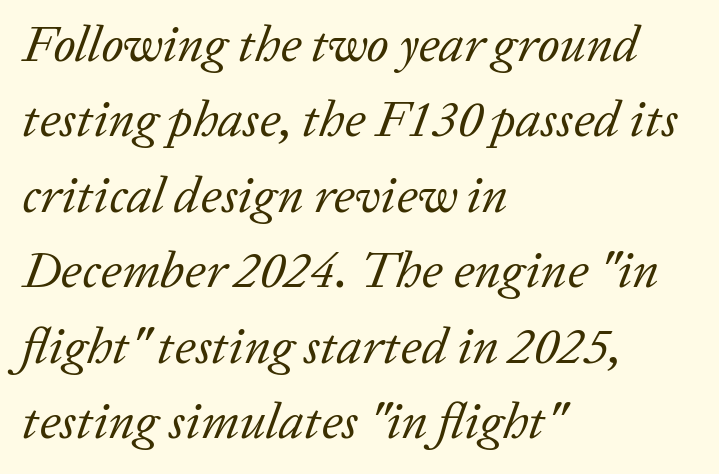
Q: Is the text bold? A: No.
Q: Is the text italic (slanted)? A: Yes, it leans right by about 20 degrees.
Q: Is the typeface a serif or a sans-serif typeface? A: Serif.
Q: Is the text underlined? A: No.
Q: How is the paragraph aligned? A: Left-aligned.
Q: Is the spacing between letters normal or unusually wide? A: Normal.
Q: Is the spacing between lines tight, normal or loose? A: Normal.
Q: Width (condensed, normal, or wide)? A: Normal.
Q: Stroke contrast? A: Low.
Q: x-height? A: Medium.
Q: Monospaced? A: No.
